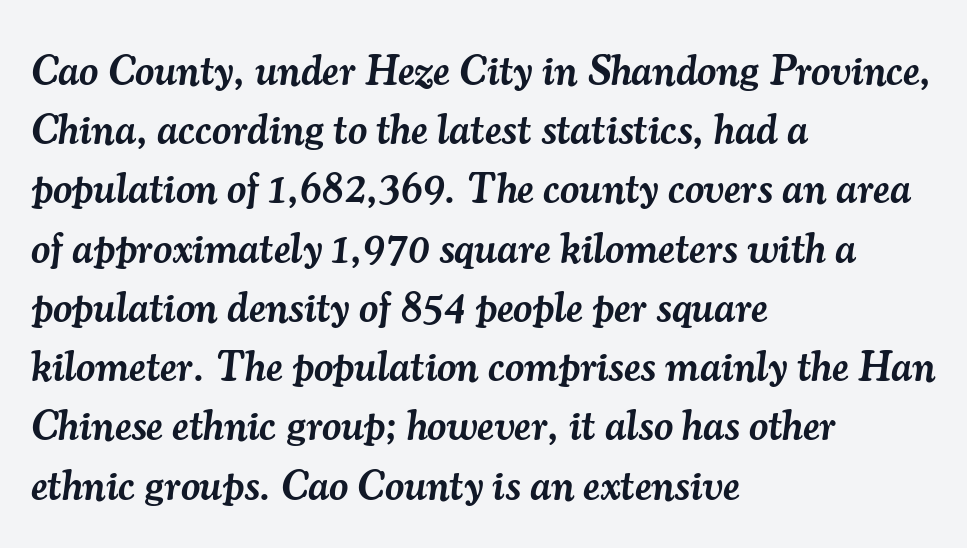
Q: Is the text bold? A: Semi-bold.
Q: Is the text italic (slanted)? A: Yes, it leans right by about 7 degrees.
Q: Is the typeface a serif or a sans-serif typeface? A: Serif.
Q: Is the text underlined? A: No.
Q: How is the paragraph aligned? A: Left-aligned.
Q: Is the spacing between letters normal or unusually wide? A: Normal.
Q: Is the spacing between lines tight, normal or loose? A: Normal.
Q: Width (condensed, normal, or wide)? A: Normal.
Q: Stroke contrast? A: Medium.
Q: x-height? A: Small.
Q: Monospaced? A: No.
